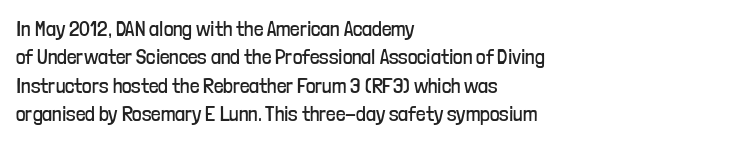
Q: Is the text bold? A: No.
Q: Is the text italic (slanted)? A: No, it is upright.
Q: Is the text underlined? A: No.
Q: How is the paragraph aligned? A: Left-aligned.
Q: Is the spacing between letters normal or unusually wide? A: Normal.
Q: Is the spacing between lines tight, normal or loose? A: Normal.
